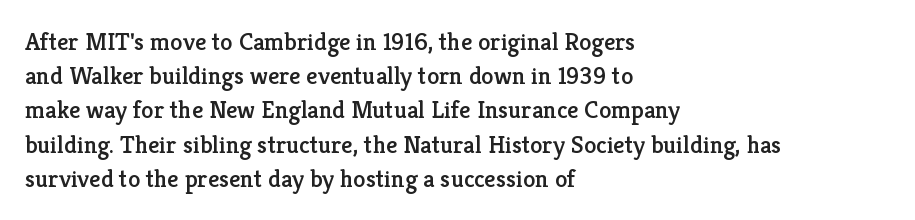
The lettering holds an erect, upright posture throughout. Nobody drew a line under any word here. This rendering uses left alignment, leaving the right contour irregular. Each new line begins a customary step beneath the previous one. Students, note that the glyphs here touch the page at normal intervals.
